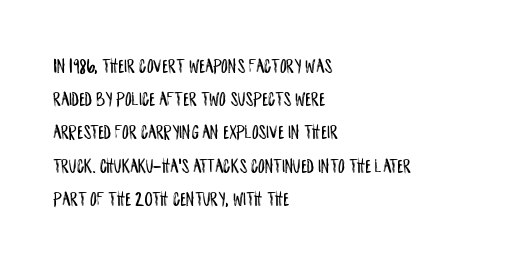
{"italic": "no", "underline": "no", "align": "left", "line_spacing": "normal", "line_spacing_ratio": 1.58, "letter_spacing": "normal", "letter_spacing_em": 0.0, "glyph_px": 21}
